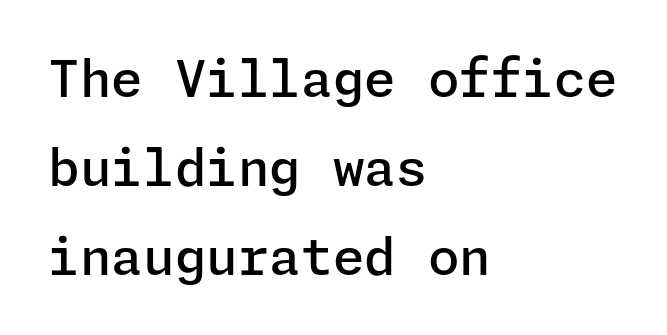
Each line starts at the same left margin while the right side varies. Every character sits straight up, as roman type does. Inter-character spacing is left at the font's built-in metrics. Firm but not heavy-handed strokes: this text is semibold.
